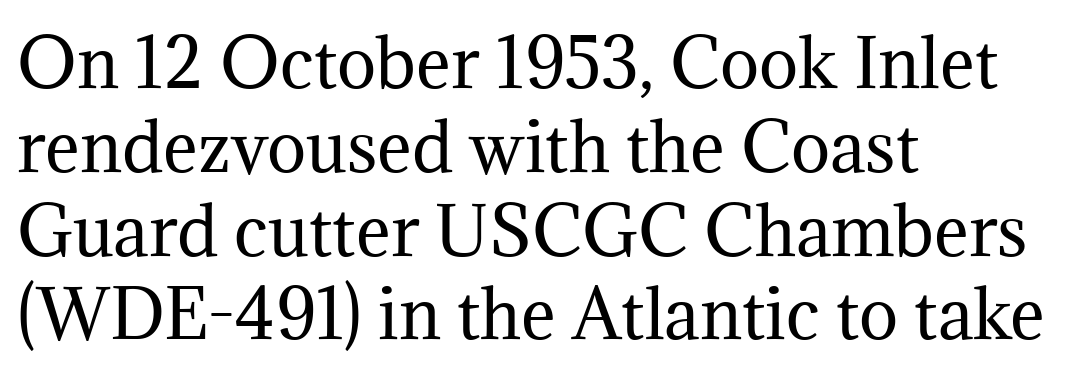
{"serif": "yes", "italic": "no", "bold": "no", "weight": "regular", "width": "normal", "stroke_contrast": "medium", "x_height": "medium", "monospaced": "no", "underline": "no", "align": "left", "line_spacing": "normal", "line_spacing_ratio": 1.27, "letter_spacing": "normal", "letter_spacing_em": 0.0, "glyph_px": 66}
